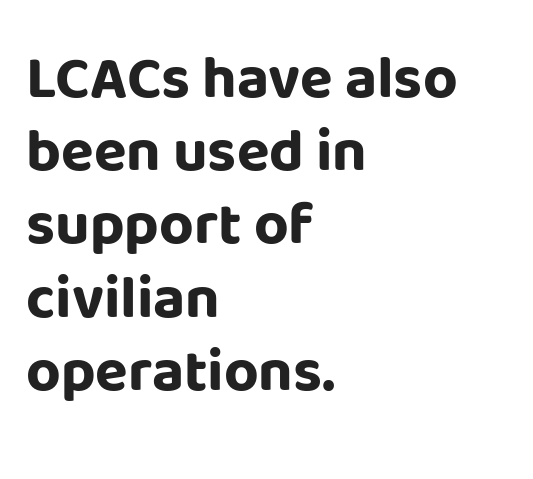
Q: Is the text bold? A: Yes.
Q: Is the text italic (slanted)? A: No, it is upright.
Q: Is the typeface a serif or a sans-serif typeface? A: Sans-serif.
Q: Is the text underlined? A: No.
Q: How is the paragraph aligned? A: Left-aligned.
Q: Is the spacing between letters normal or unusually wide? A: Normal.
Q: Width (condensed, normal, or wide)? A: Normal.
Q: Stroke contrast? A: Low.
Q: x-height? A: Large.
Q: Monospaced? A: No.
